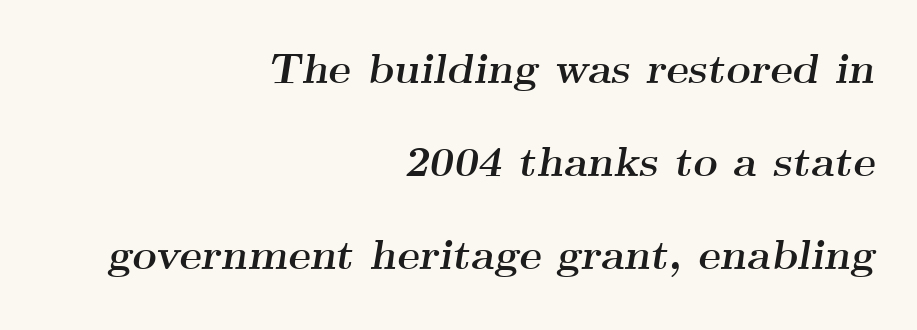
Where is the straight margin? On the right. Font category for this specimen: serif. The passage shown is typed in a proportional face where columns would drift. Tracking here is standard; glyphs follow each other at the usual distance. It's the slanting kind of type.
